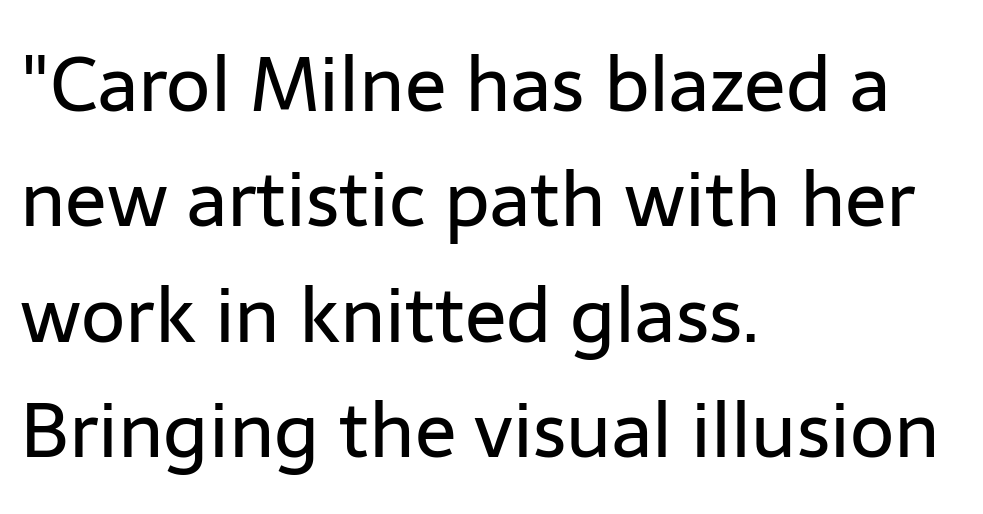
{"serif": "no", "italic": "no", "bold": "no", "weight": "regular", "width": "normal", "stroke_contrast": "low", "x_height": "medium", "monospaced": "no", "underline": "no", "align": "left", "line_spacing": "normal", "line_spacing_ratio": 1.5, "letter_spacing": "normal", "letter_spacing_em": 0.0, "glyph_px": 77}
